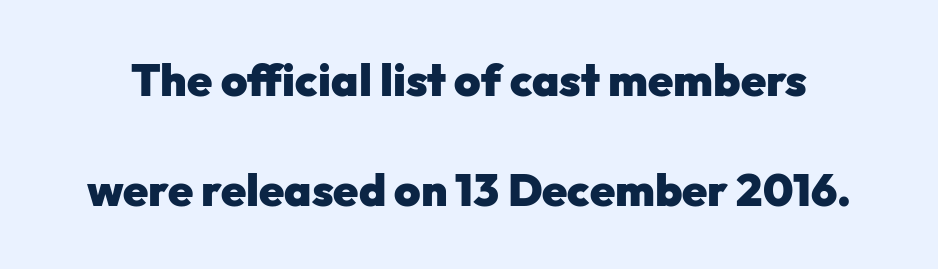
Do the letters lean? They stand straight. Between one letter and the next there's only the usual sliver of space. Is this a fixed-width face? No — the glyphs have proportional, varying widths. The zone under the glyphs is completely vacant.
